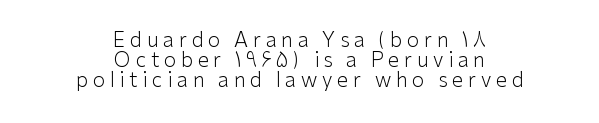
Q: Is the text bold? A: No.
Q: Is the text italic (slanted)? A: No, it is upright.
Q: Is the text underlined? A: No.
Q: How is the paragraph aligned? A: Centered.
Q: Is the spacing between letters normal or unusually wide? A: Unusually wide.
Q: Is the spacing between lines tight, normal or loose? A: Tight.
